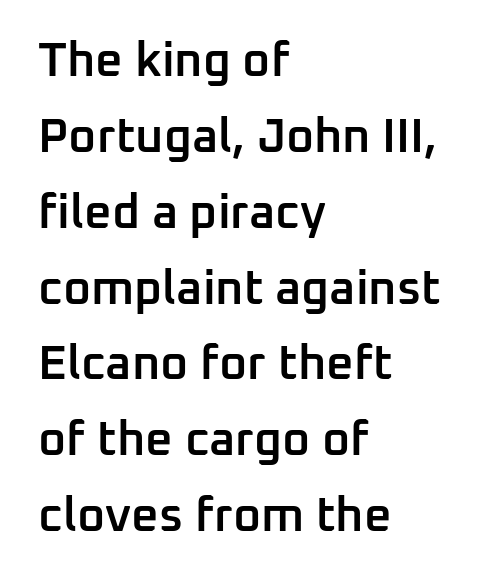
The image shows 48 px semibold sans-serif type, upright; set left-aligned, normal line spacing (1.58x), normal letter spacing, not underlined; low stroke contrast and a medium x-height.
